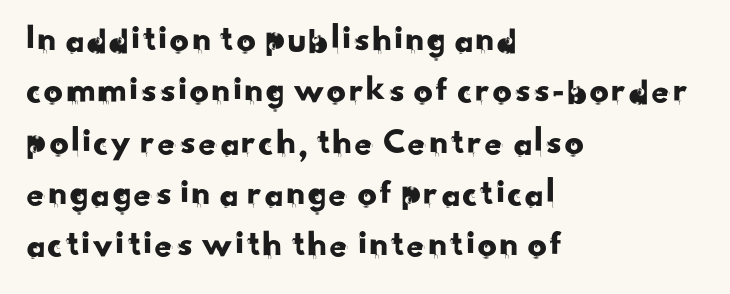
{"serif": "no", "width": "normal", "stroke_contrast": "low", "x_height": "small", "monospaced": "no", "underline": "no", "align": "left", "line_spacing": "normal", "line_spacing_ratio": 1.35, "letter_spacing": "normal", "letter_spacing_em": 0.0, "glyph_px": 38}
